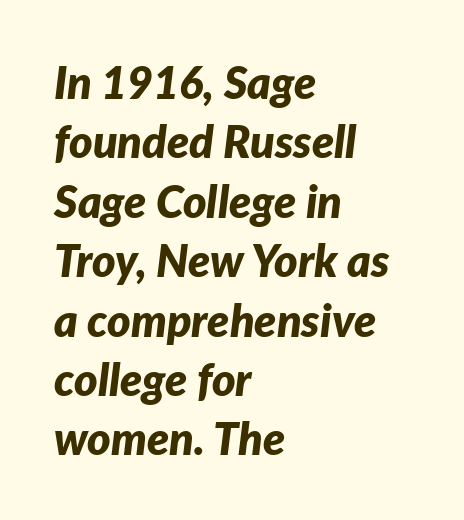
The image shows 45 px bold type, italic (leaning right); set left-aligned, normal line spacing (1.32x), normal letter spacing, not underlined; low stroke contrast and a medium x-height.
